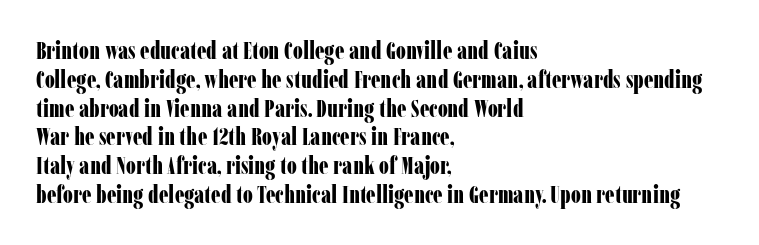
A classic flush-left, rag-right setting is used for this passage. Plenty of ink on the page — the face is bold. A typesetter would mark this as roman, not italic. In terms of letterspacing, this is plain default setting. The zone under the glyphs is completely vacant.
